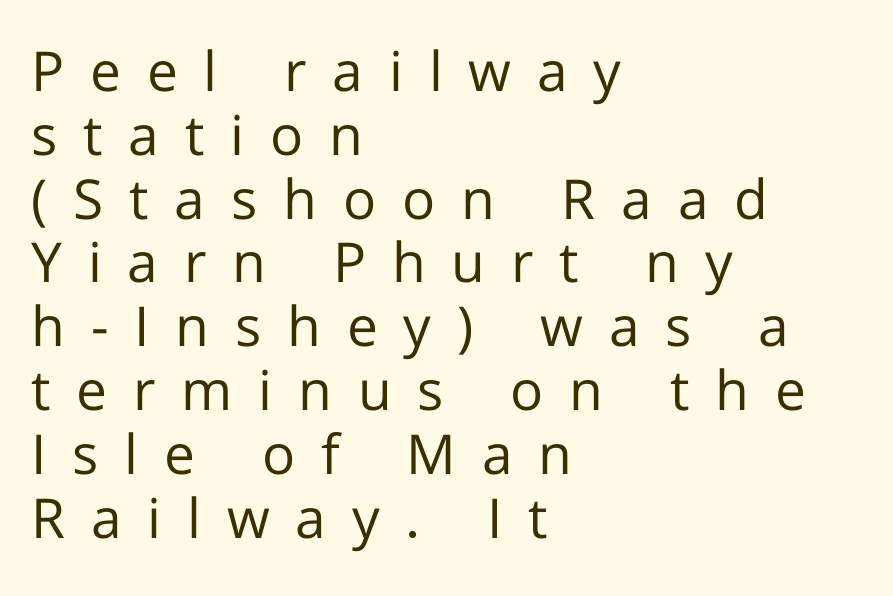
Q: Is the text bold? A: No.
Q: Is the text italic (slanted)? A: No, it is upright.
Q: Is the typeface a serif or a sans-serif typeface? A: Sans-serif.
Q: Is the text underlined? A: No.
Q: How is the paragraph aligned? A: Left-aligned.
Q: Is the spacing between letters normal or unusually wide? A: Unusually wide.
Q: Width (condensed, normal, or wide)? A: Normal.
Q: Stroke contrast? A: Low.
Q: x-height? A: Medium.
Q: Monospaced? A: No.
